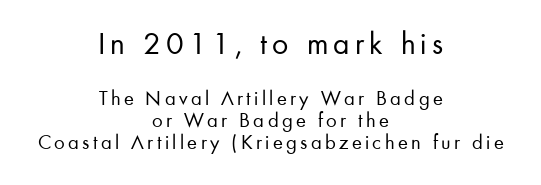
Q: Is the text bold? A: No.
Q: Is the text italic (slanted)? A: No, it is upright.
Q: Is the typeface a serif or a sans-serif typeface? A: Sans-serif.
Q: Is the text underlined? A: No.
Q: How is the paragraph aligned? A: Centered.
Q: Is the spacing between lines tight, normal or loose? A: Tight.
Q: Which block of text is set in a larger size, the first (top) or the second (bottom)? A: The first (top) one.
Q: Width (condensed, normal, or wide)? A: Normal.
Q: Stroke contrast? A: Low.
Q: x-height? A: Small.
Q: Monospaced? A: No.
